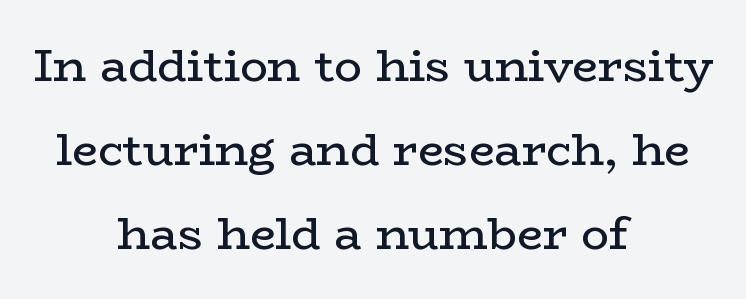
The image shows 46 px regular-weight, wide serif type, upright; set centered, line spacing 1.83x, normal letter spacing, not underlined; low stroke contrast and a medium x-height.
